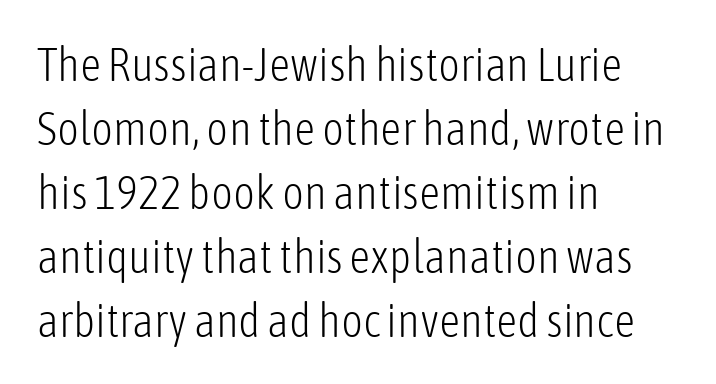
Q: Is the text bold? A: No.
Q: Is the text italic (slanted)? A: No, it is upright.
Q: Is the typeface a serif or a sans-serif typeface? A: Sans-serif.
Q: Is the text underlined? A: No.
Q: How is the paragraph aligned? A: Left-aligned.
Q: Is the spacing between letters normal or unusually wide? A: Normal.
Q: Is the spacing between lines tight, normal or loose? A: Normal.
Q: Width (condensed, normal, or wide)? A: Condensed.
Q: Stroke contrast? A: Low.
Q: x-height? A: Medium.
Q: Monospaced? A: No.
